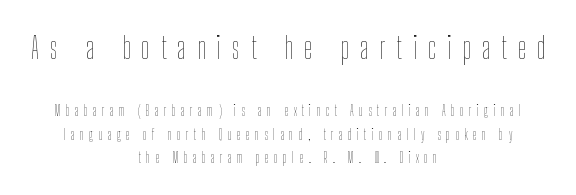
Posture: vertical. Notice how descenders clear the ascenders below comfortably — that's standard leading. Whoever set this made the first block the dominant, larger element. There is plenty of visible air inserted between adjacent glyphs.
